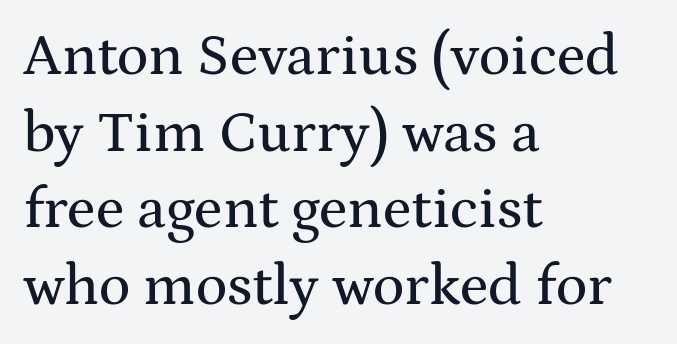
Q: Is the text italic (slanted)? A: No, it is upright.
Q: Is the typeface a serif or a sans-serif typeface? A: Serif.
Q: Is the text underlined? A: No.
Q: How is the paragraph aligned? A: Left-aligned.
Q: Is the spacing between letters normal or unusually wide? A: Normal.
Q: Is the spacing between lines tight, normal or loose? A: Normal.
Q: Width (condensed, normal, or wide)? A: Wide.
Q: Stroke contrast? A: Medium.
Q: x-height? A: Medium.
Q: Monospaced? A: No.
